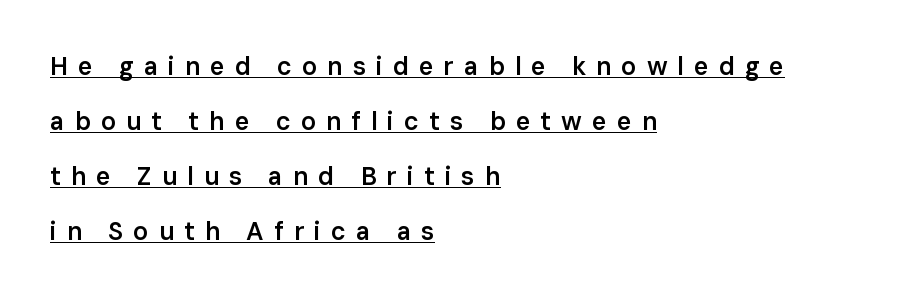
{"italic": "no", "bold": "semi", "underline": "yes", "align": "left", "line_spacing": "loose", "line_spacing_ratio": 2.2, "letter_spacing": "wide", "letter_spacing_em": 0.4, "glyph_px": 25}
